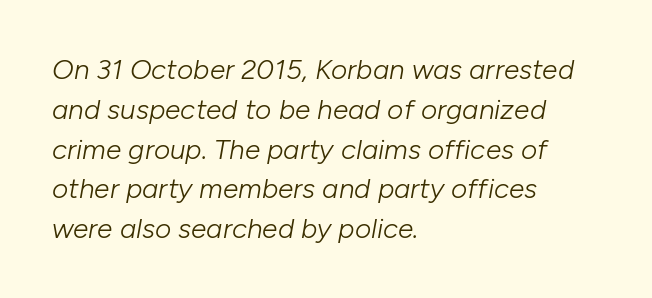
The whole block is typeset with a tilt. The typesetting does not lean heavy: it is not bold. A typesetter would call this zero additional tracking. Baseline-to-baseline distance is the conventional proportion of letter height.
